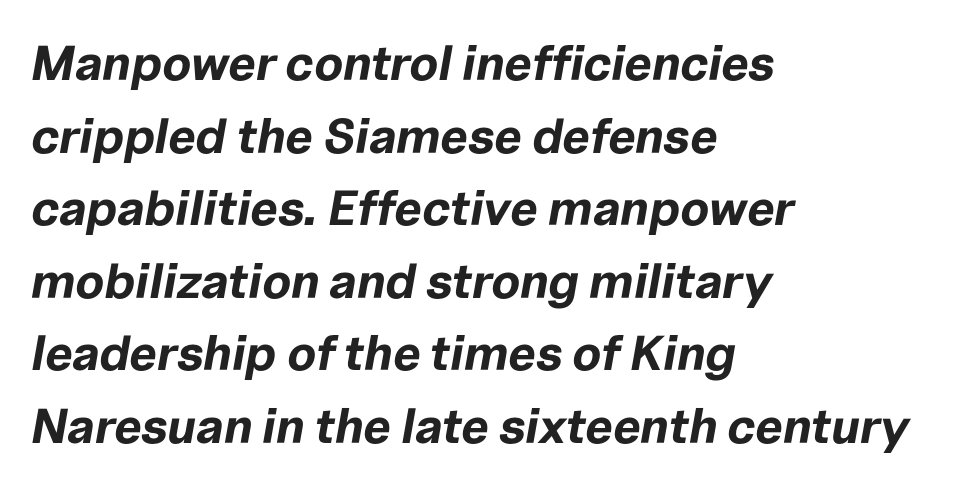
The image shows 49 px bold type, italic (leaning right); set left-aligned, normal line spacing (1.48x), normal letter spacing, not underlined; low stroke contrast and a medium x-height.
